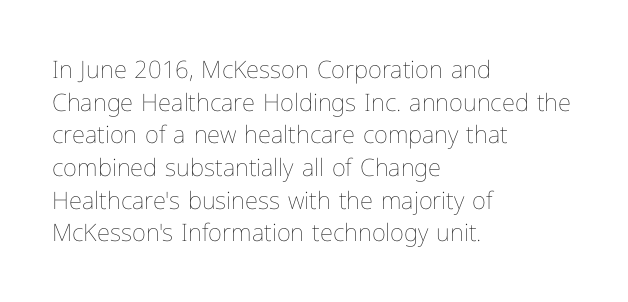
{"italic": "no", "bold": "no", "underline": "no", "align": "left", "line_spacing": "normal", "line_spacing_ratio": 1.36, "letter_spacing": "normal", "letter_spacing_em": 0.0, "glyph_px": 24}
